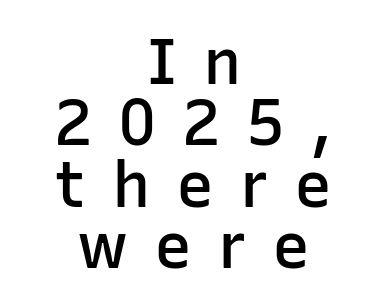
{"serif": "no", "italic": "no", "bold": "semi", "weight": "semibold", "width": "normal", "stroke_contrast": "low", "x_height": "medium", "monospaced": "no", "underline": "no", "align": "center", "line_spacing": "tight", "line_spacing_ratio": 0.96, "letter_spacing": "wide", "letter_spacing_em": 0.4, "glyph_px": 64}
